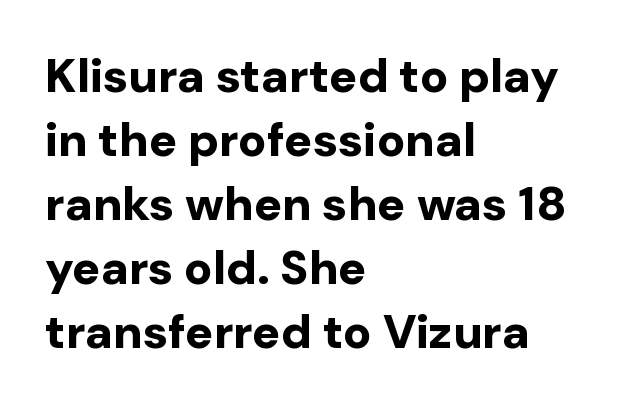
This sample keeps an unexceptional amount of space between lines. This is heavy type, rendered in bold. In terms of letterform style, serifs are entirely absent. The face used here is rendered with its standard letterfit.
